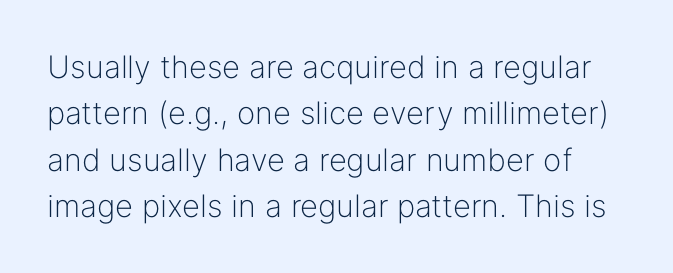
Is the type heavy? It reads as light-to-regular instead. Think of a printed novel: that variable character pitch is what you see here. Default kerning and tracking; the words read as compact shapes. Check under the words: just untouched page. Letterform terminals end flat and unadorned throughout the passage. Reading down the column, the eye jumps a familiar distance to each next line.
